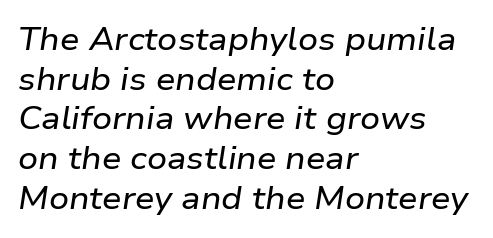
Q: Is the text italic (slanted)? A: Yes, it leans right by about 9 degrees.
Q: Is the text underlined? A: No.
Q: How is the paragraph aligned? A: Left-aligned.
Q: Is the spacing between letters normal or unusually wide? A: Normal.
Q: Is the spacing between lines tight, normal or loose? A: Normal.
Q: Width (condensed, normal, or wide)? A: Wide.
Q: Stroke contrast? A: Low.
Q: x-height? A: Medium.
Q: Monospaced? A: No.
